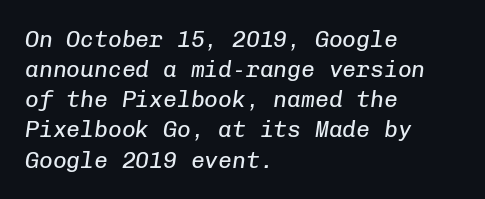
Q: Is the text bold? A: No.
Q: Is the text italic (slanted)? A: Yes, it leans right by about 8 degrees.
Q: Is the text underlined? A: No.
Q: How is the paragraph aligned? A: Left-aligned.
Q: Is the spacing between letters normal or unusually wide? A: Normal.
Q: Is the spacing between lines tight, normal or loose? A: Normal.
